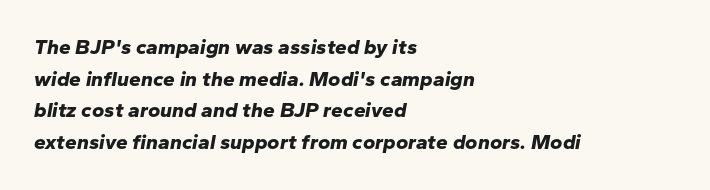
Q: Is the text bold? A: Yes.
Q: Is the text italic (slanted)? A: Yes, it leans right by about 10 degrees.
Q: Is the text underlined? A: No.
Q: How is the paragraph aligned? A: Left-aligned.
Q: Is the spacing between letters normal or unusually wide? A: Normal.
Q: Is the spacing between lines tight, normal or loose? A: Normal.
